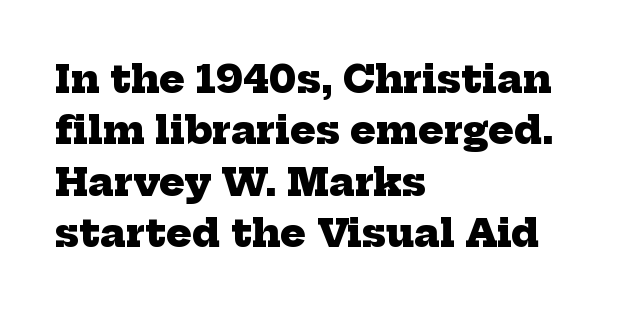
Horizontal bands of white between lines are of average thickness. The string is rendered with underlining switched off. The typeface chosen for these lines features serifs. Honestly, the letter spacing is just normal — you wouldn't notice it. This sample has the flowing, uneven cadence of proportional lettering.
